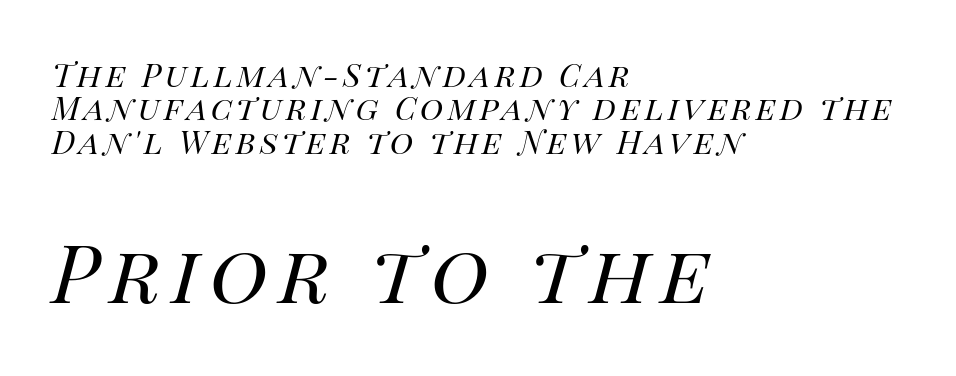
{"italic": "yes", "lean": "right", "slant_degrees": 14, "bold": "no", "weight": "regular", "width": "normal", "stroke_contrast": "high", "x_height": "large", "monospaced": "no", "underline": "no", "align": "left", "line_spacing": "tight", "line_spacing_ratio": 1.04, "larger_block": "second", "size_ratio": 2.5, "glyph_px": 80}
